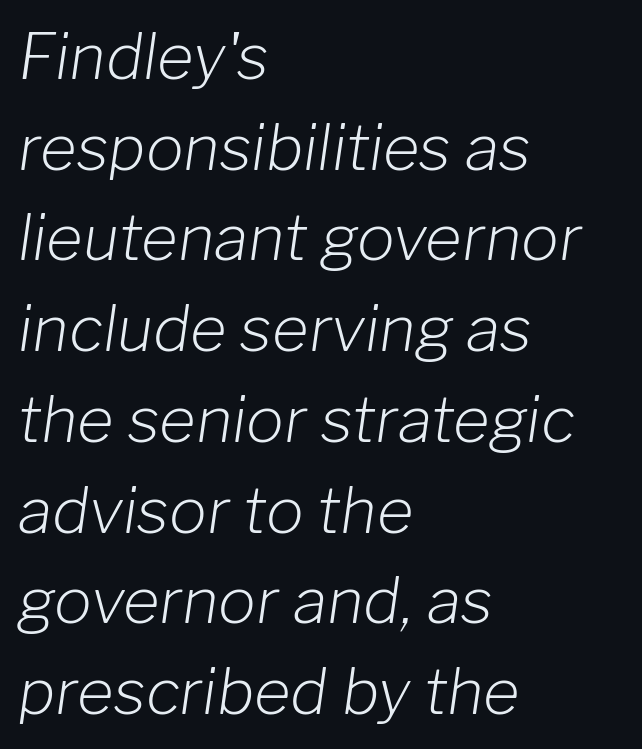
Q: Is the text bold? A: No.
Q: Is the text italic (slanted)? A: Yes, it leans right by about 8 degrees.
Q: Is the text underlined? A: No.
Q: How is the paragraph aligned? A: Left-aligned.
Q: Is the spacing between letters normal or unusually wide? A: Normal.
Q: Is the spacing between lines tight, normal or loose? A: Normal.
Q: Width (condensed, normal, or wide)? A: Normal.
Q: Stroke contrast? A: Low.
Q: x-height? A: Medium.
Q: Monospaced? A: No.
